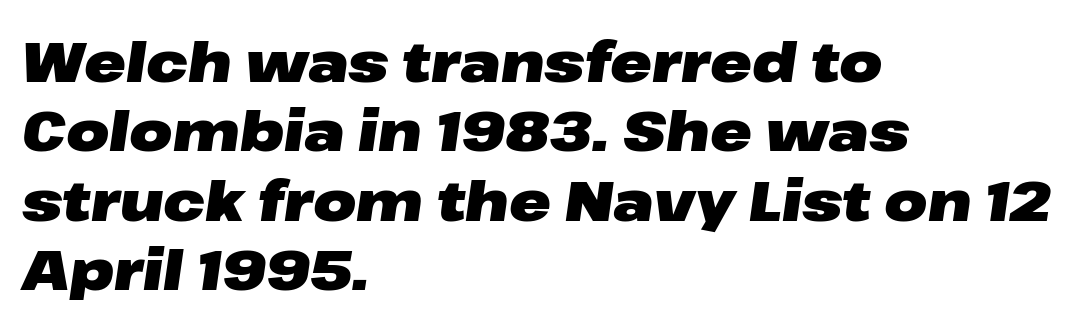
Q: Is the text bold? A: Yes.
Q: Is the text italic (slanted)? A: Yes, it leans right by about 8 degrees.
Q: Is the text underlined? A: No.
Q: How is the paragraph aligned? A: Left-aligned.
Q: Is the spacing between letters normal or unusually wide? A: Normal.
Q: Width (condensed, normal, or wide)? A: Wide.
Q: Stroke contrast? A: Low.
Q: x-height? A: Medium.
Q: Monospaced? A: No.
